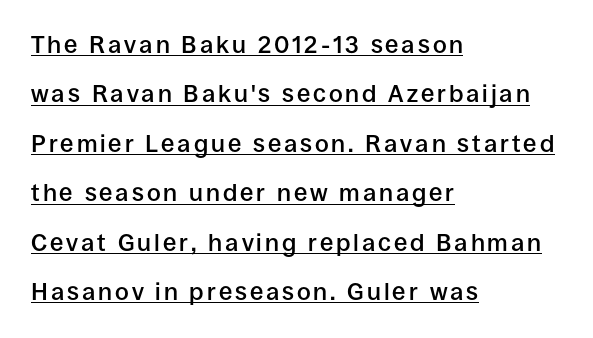
{"italic": "no", "bold": "semi", "underline": "yes", "align": "left", "line_spacing": "loose", "line_spacing_ratio": 2.06, "glyph_px": 24}
